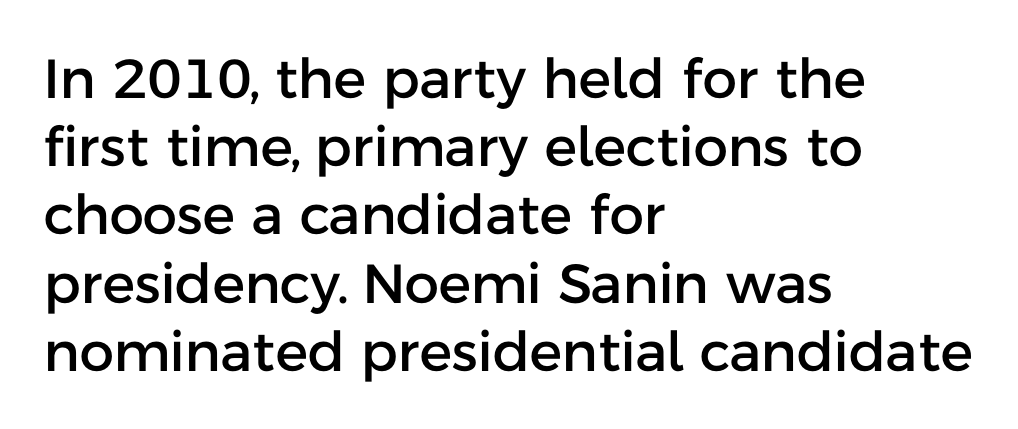
The image shows 55 px sans-serif type, upright; set left-aligned, line spacing 1.24x, normal letter spacing, not underlined; low stroke contrast and a medium x-height.
